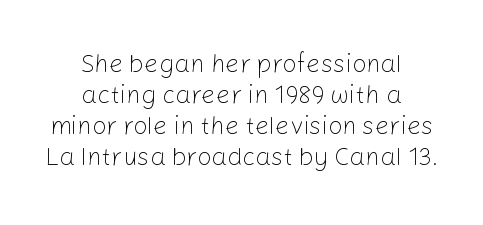
{"italic": "no", "bold": "no", "underline": "no", "align": "center", "line_spacing_ratio": 1.24, "letter_spacing": "normal", "letter_spacing_em": 0.0, "glyph_px": 25}
